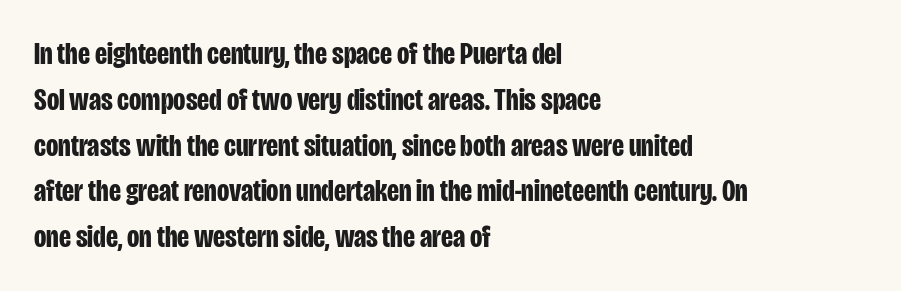
{"serif": "no", "italic": "no", "bold": "yes", "weight": "bold", "width": "condensed", "stroke_contrast": "low", "x_height": "large", "monospaced": "no", "underline": "no", "align": "left", "line_spacing": "normal", "line_spacing_ratio": 1.43, "letter_spacing": "normal", "letter_spacing_em": 0.0, "glyph_px": 32}
